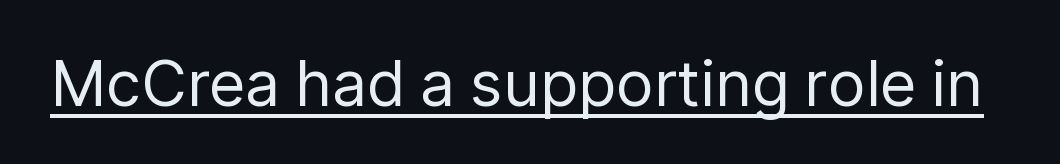
{"serif": "no", "italic": "no", "bold": "no", "weight": "regular", "width": "normal", "stroke_contrast": "low", "x_height": "medium", "monospaced": "no", "underline": "yes", "letter_spacing": "normal", "letter_spacing_em": 0.0, "glyph_px": 63}
